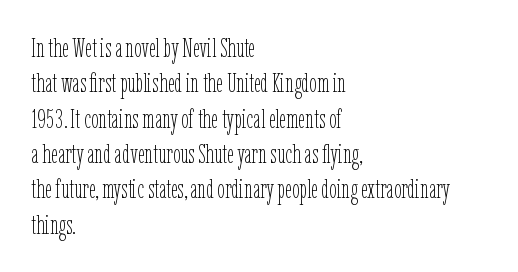
The image shows 27 px text type, upright; set left-aligned, normal line spacing (1.31x), normal letter spacing, not underlined.
